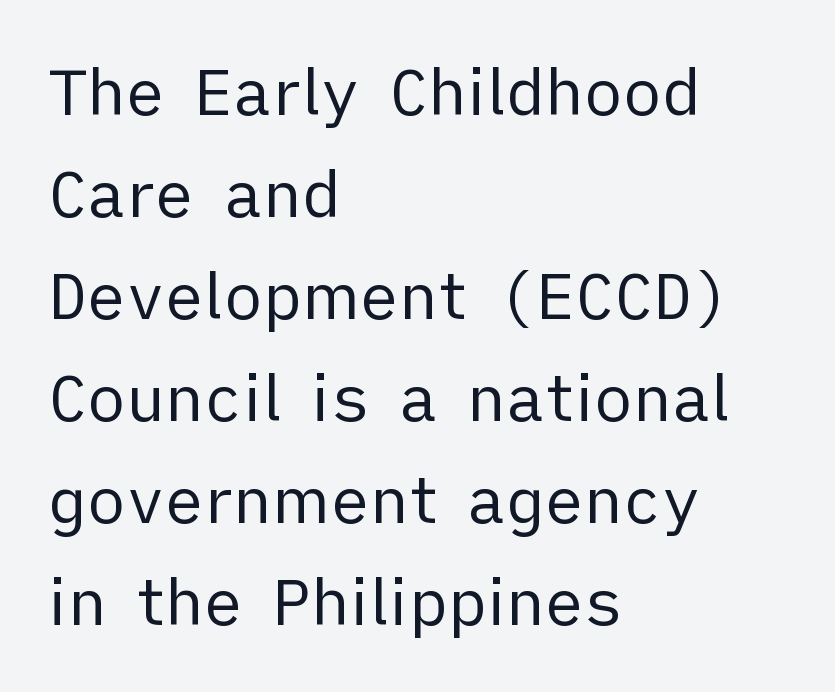
The image shows 65 px regular-weight sans-serif type, upright; set left-aligned, normal line spacing (1.57x), normal letter spacing, not underlined; low stroke contrast and a medium x-height.
